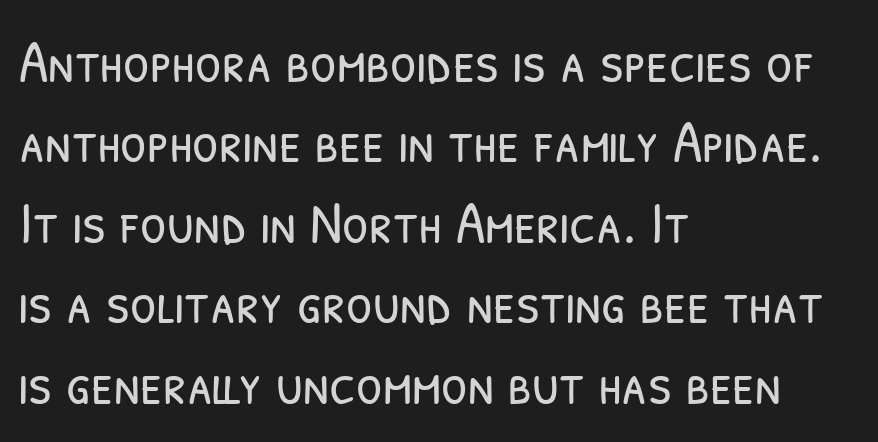
{"serif": "no", "bold": "no", "weight": "light", "width": "condensed", "stroke_contrast": "low", "x_height": "medium", "monospaced": "no", "underline": "no", "align": "left", "line_spacing": "normal", "line_spacing_ratio": 1.34, "letter_spacing": "normal", "letter_spacing_em": 0.0, "glyph_px": 60}
